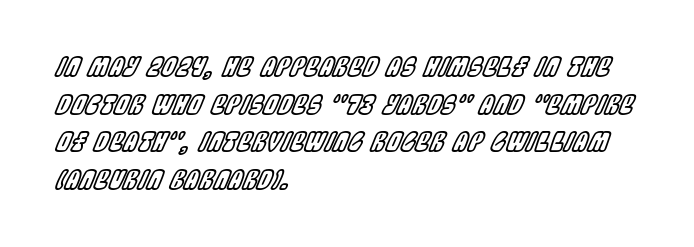
The image shows 26 px text type, italic (leaning right); set left-aligned, normal line spacing (1.45x), normal letter spacing, not underlined.
